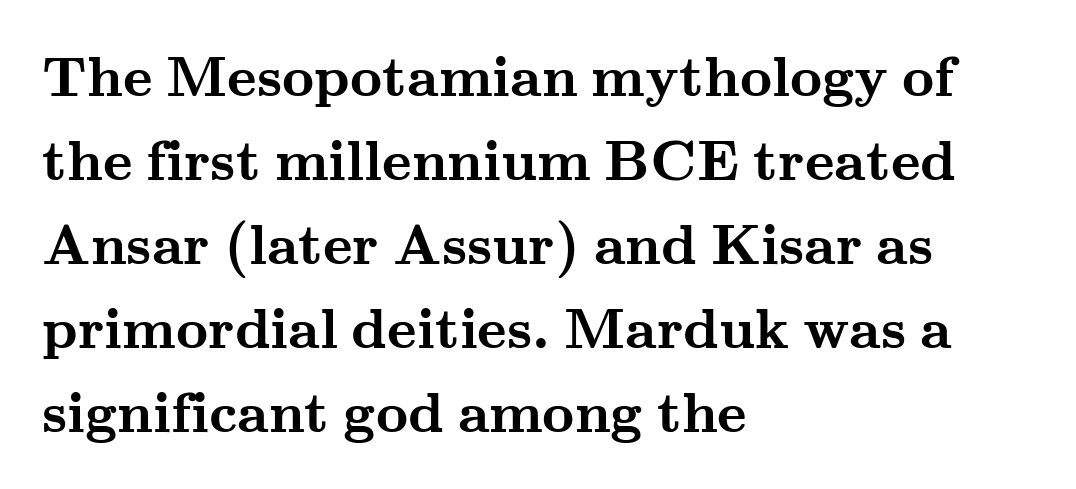
The image shows 56 px semibold, wide serif type, upright; set left-aligned, normal line spacing (1.5x), normal letter spacing, not underlined; medium stroke contrast and a small x-height.
